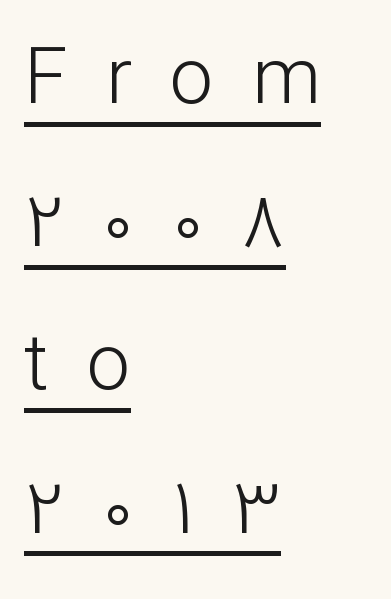
Here the designer chose a conventional face with non-uniform glyph widths. Substantial extra tracking has been applied to these lines. The characters are drawn with everyday or finer stroke widths. The rendering anchors every line to the left-hand side. This sample uses an upright cut, with every glyph sitting square on the baseline.
